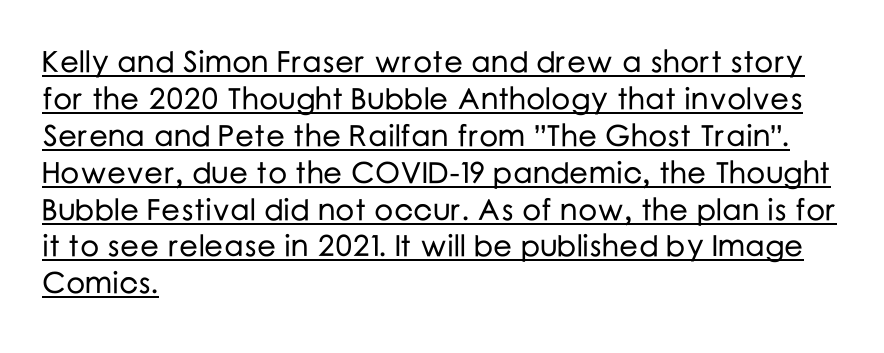
{"serif": "no", "italic": "no", "width": "normal", "stroke_contrast": "low", "x_height": "medium", "monospaced": "no", "underline": "yes", "align": "left", "line_spacing_ratio": 1.23, "letter_spacing": "normal", "letter_spacing_em": 0.0, "glyph_px": 30}
